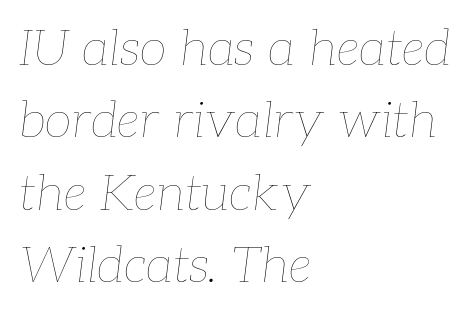
This sample has the flowing, uneven cadence of proportional lettering. The rendering keeps characters at their native spacing. Unmarked baselines from the first word to the last. The font's italic variant was chosen for this text. Teacher's note: observe the even left margin — that is flush-left alignment.
